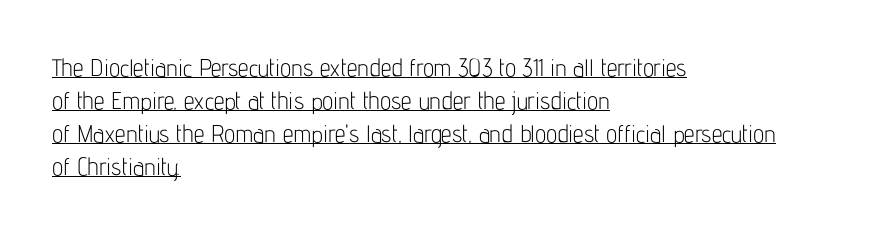
The image shows 24 px text type, upright; set left-aligned, normal line spacing (1.37x), normal letter spacing, underlined.
